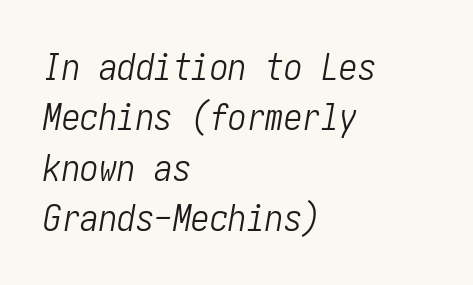
Q: Is the text bold? A: No.
Q: Is the text italic (slanted)? A: Yes, it leans right by about 10 degrees.
Q: Is the text underlined? A: No.
Q: How is the paragraph aligned? A: Left-aligned.
Q: Is the spacing between letters normal or unusually wide? A: Normal.
Q: Is the spacing between lines tight, normal or loose? A: Normal.
Q: Width (condensed, normal, or wide)? A: Condensed.
Q: Stroke contrast? A: Low.
Q: x-height? A: Medium.
